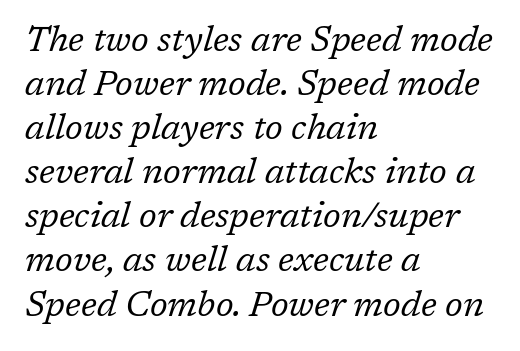
The image shows 35 px regular-weight serif type, italic (leaning right); set left-aligned, normal line spacing (1.26x), normal letter spacing, not underlined; low stroke contrast and a medium x-height.
